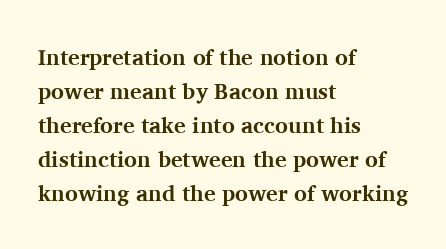
The lettering holds an erect, upright posture throughout. No word sits above an underline. Thick stems and heavy bowls — unmistakably bold. How are the letters spaced? Ordinarily, with no added tracking. Line beginnings align vertically; line endings do not.
